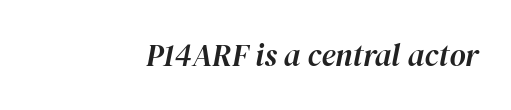
Standard letterfit; no display-style spreading of the glyphs. Glance below the letters and you will spot only blank space. Is the block centered? No — it sits flush against the right margin. Spacing verdict: proportional, widths tailored to each character. When letters slant like this, we call the style italic.
